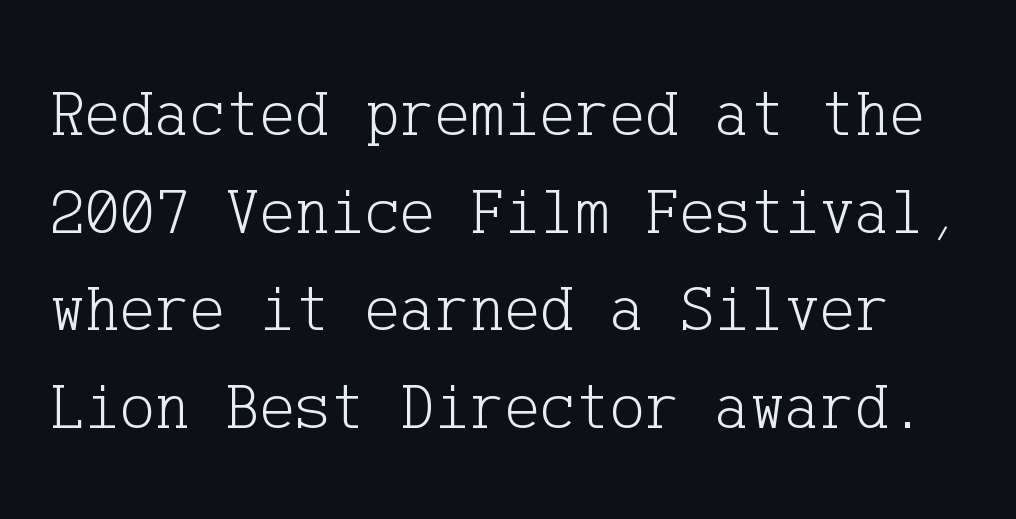
The image shows 66 px light serif type, upright; set normal line spacing (1.48x), normal letter spacing, not underlined; low stroke contrast and a medium x-height.
